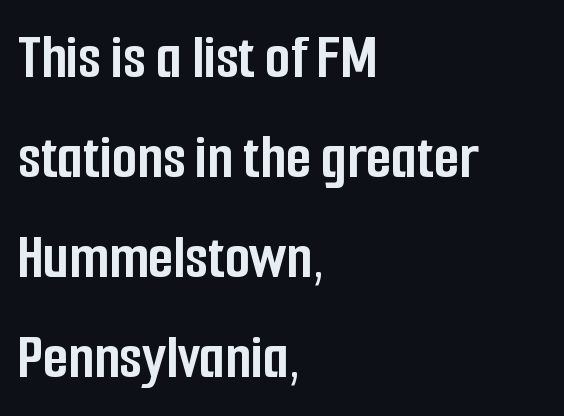
The image shows 65 px semibold, condensed sans-serif type, upright; set left-aligned, normal line spacing (1.54x), normal letter spacing, not underlined; low stroke contrast and a medium x-height.
